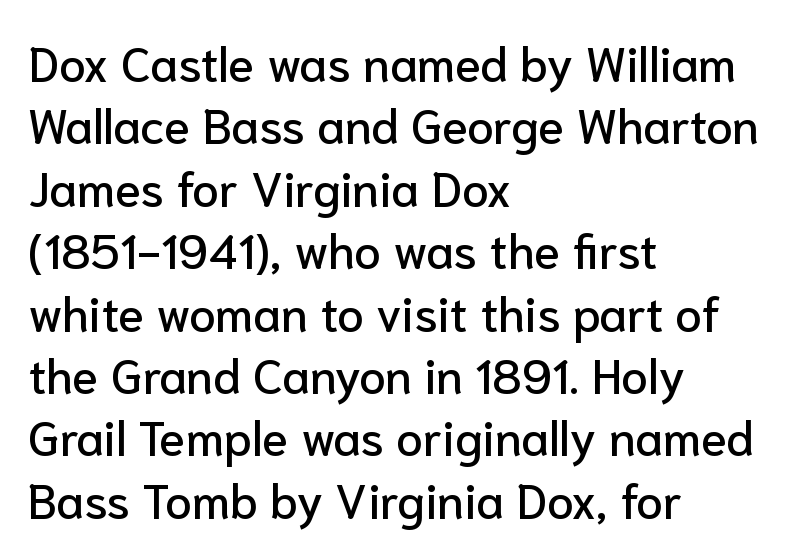
{"serif": "no", "italic": "no", "width": "normal", "stroke_contrast": "low", "x_height": "medium", "monospaced": "no", "underline": "no", "align": "left", "line_spacing": "normal", "line_spacing_ratio": 1.3, "letter_spacing": "normal", "letter_spacing_em": 0.0, "glyph_px": 48}
